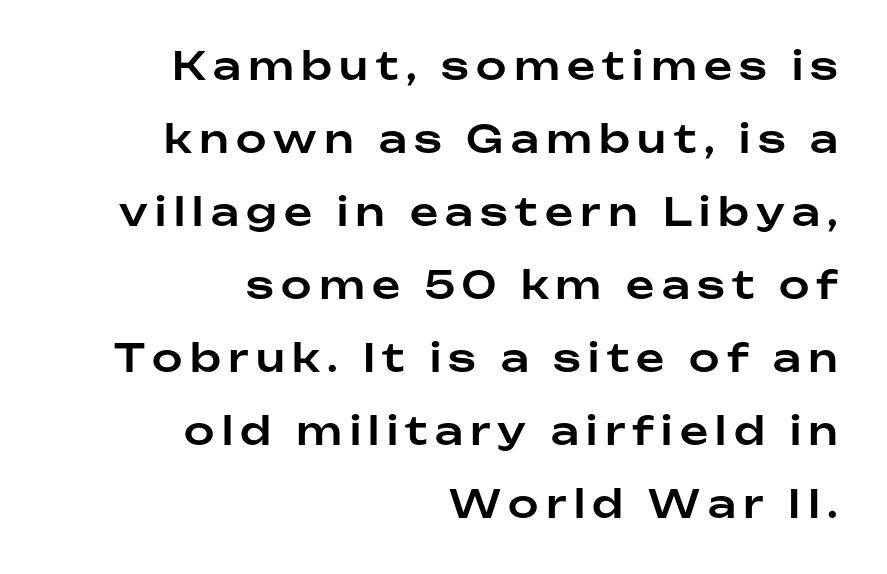
The image shows 39 px sans-serif type, upright; set right-aligned, line spacing 1.87x, not underlined; low stroke contrast and a medium x-height.
